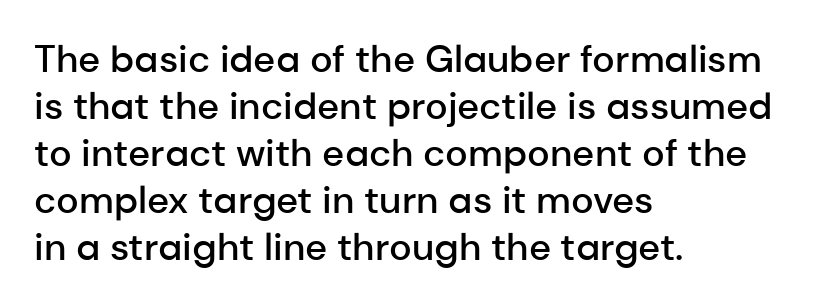
{"serif": "no", "italic": "no", "bold": "semi", "weight": "semibold", "width": "normal", "stroke_contrast": "low", "x_height": "medium", "monospaced": "no", "underline": "no", "align": "left", "line_spacing_ratio": 1.24, "letter_spacing": "normal", "letter_spacing_em": 0.0, "glyph_px": 38}
